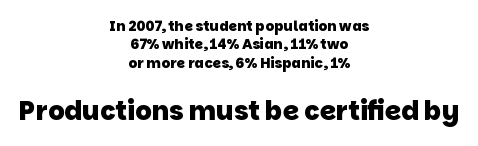
The image shows 26 px bold type; set centered, normal line spacing (1.31x), normal letter spacing, not underlined; the second (bottom) block is 1.86x larger.
